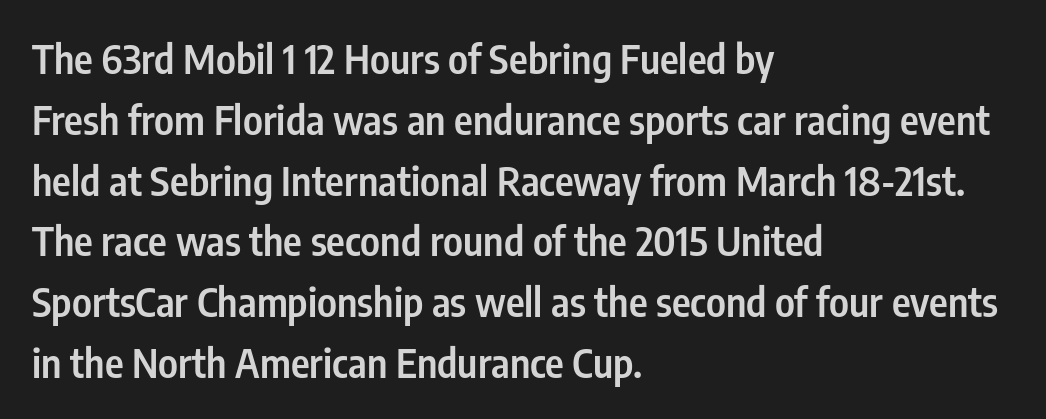
The image shows 40 px semibold, condensed sans-serif type, upright; set left-aligned, normal line spacing (1.52x), normal letter spacing, not underlined; low stroke contrast and a medium x-height.
